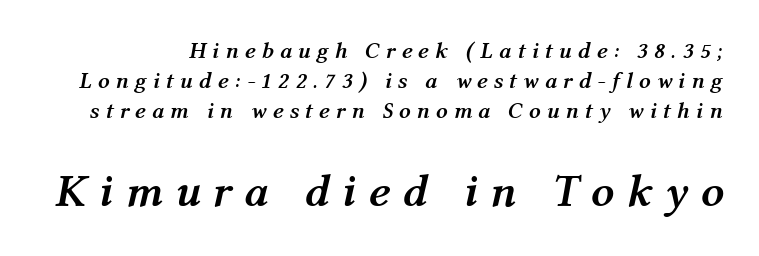
{"italic": "yes", "lean": "right", "slant_degrees": 12, "bold": "yes", "weight": "semibold", "width": "normal", "stroke_contrast": "medium", "x_height": "medium", "monospaced": "no", "underline": "no", "line_spacing": "normal", "line_spacing_ratio": 1.31, "letter_spacing": "wide", "letter_spacing_em": 0.26, "larger_block": "second", "size_ratio": 2.0, "glyph_px": 46}
